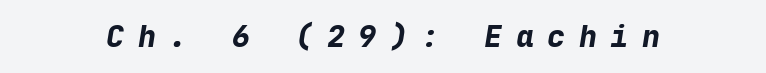
The image shows 30 px bold type, italic (leaning right), monospaced; set unusually wide letter spacing (+0.45 em), not underlined; low stroke contrast and a medium x-height.
